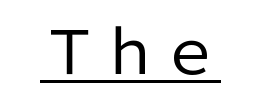
Q: Is the text bold? A: No.
Q: Is the text italic (slanted)? A: No, it is upright.
Q: Is the typeface a serif or a sans-serif typeface? A: Sans-serif.
Q: Is the text underlined? A: Yes.
Q: Is the spacing between letters normal or unusually wide? A: Normal.
Q: Width (condensed, normal, or wide)? A: Normal.
Q: Stroke contrast? A: Low.
Q: x-height? A: Medium.
Q: Monospaced? A: No.
